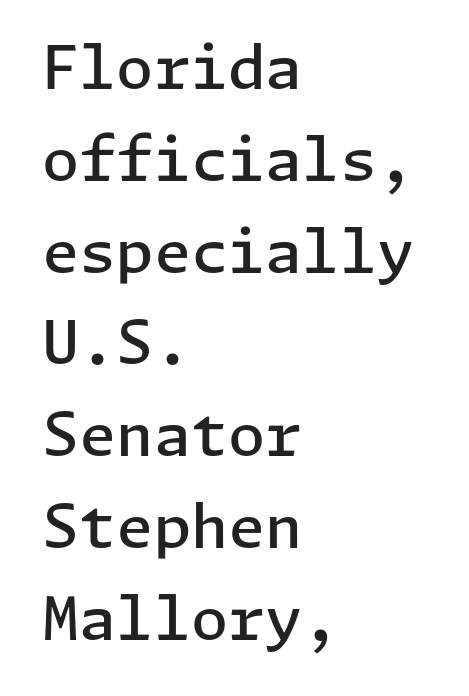
{"serif": "no", "italic": "no", "bold": "semi", "weight": "semibold", "width": "normal", "stroke_contrast": "low", "x_height": "medium", "underline": "no", "align": "left", "line_spacing": "normal", "line_spacing_ratio": 1.53, "letter_spacing": "normal", "letter_spacing_em": 0.0, "glyph_px": 60}
